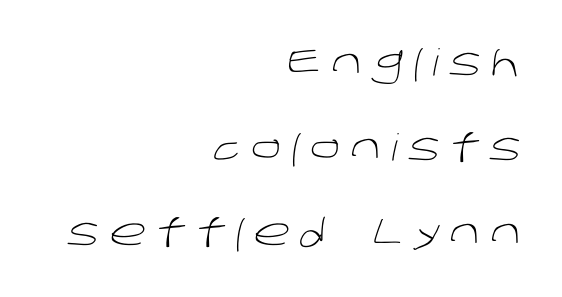
{"serif": "no", "bold": "no", "weight": "light", "width": "normal", "stroke_contrast": "low", "x_height": "large", "monospaced": "no", "underline": "no", "align": "right", "line_spacing": "loose", "line_spacing_ratio": 2.3, "letter_spacing": "wide", "letter_spacing_em": 0.3, "glyph_px": 37}
